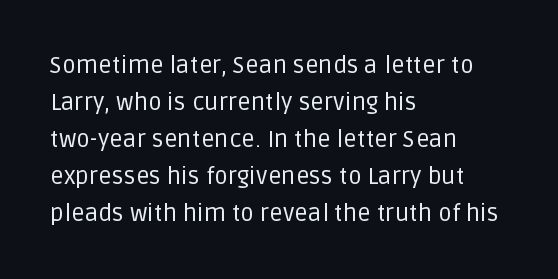
Vertical strokes here are truly vertical. Every row of glyphs begins at an identical x-position on the left. Between one letter and the next there's only the usual sliver of space. Only glyphs here, with clear space below each row.
